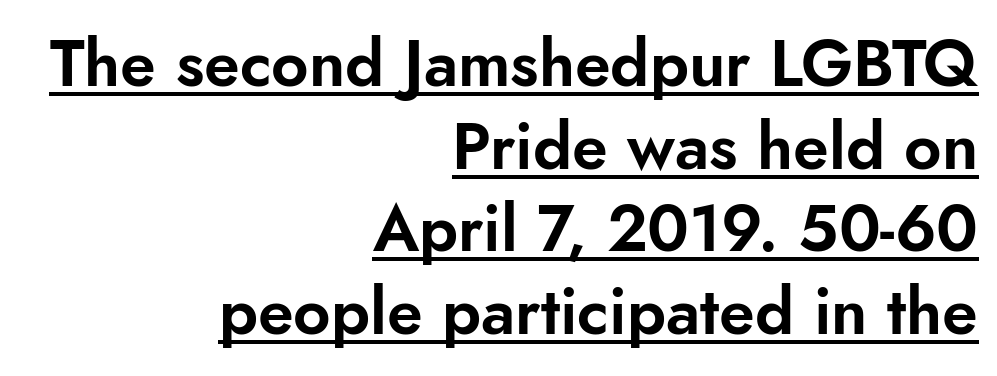
{"serif": "no", "italic": "no", "width": "normal", "stroke_contrast": "low", "x_height": "small", "monospaced": "no", "underline": "yes", "align": "right", "line_spacing": "normal", "line_spacing_ratio": 1.27, "letter_spacing": "normal", "letter_spacing_em": 0.0, "glyph_px": 65}
